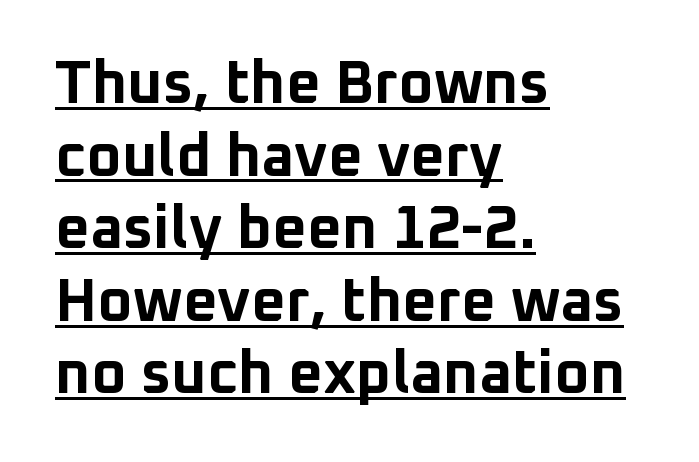
Leftover space on each line is placed entirely after the last word. The glyphs are accompanied by a horizontal stroke just below them. Regarding serifs, this sample does without them. Emphasis by weight is at full strength: bold.
